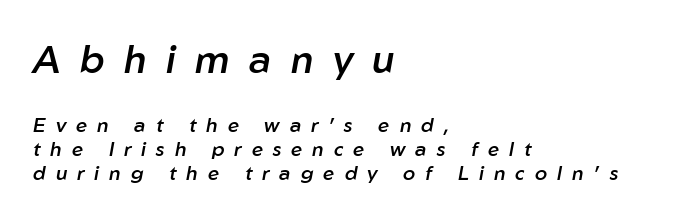
Words float on clear page, feet unadorned. Typographic density is moderately raised because the face is semibold. These lines have a slow, spaced-out rhythm from letter to letter. Between these two stacked blocks, the higher one wins on size. Emphasis-style slanted type is in use.
